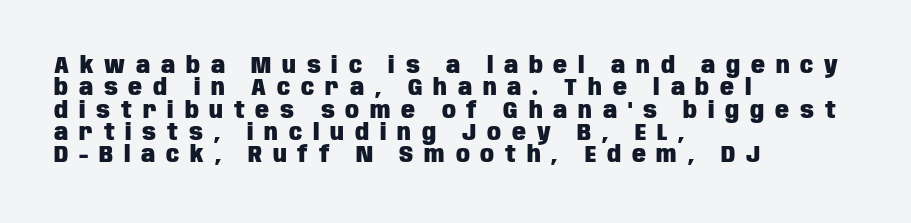
{"italic": "no", "bold": "yes", "underline": "no", "align": "left", "line_spacing": "tight", "line_spacing_ratio": 0.97, "letter_spacing": "wide", "letter_spacing_em": 0.47, "glyph_px": 23}
